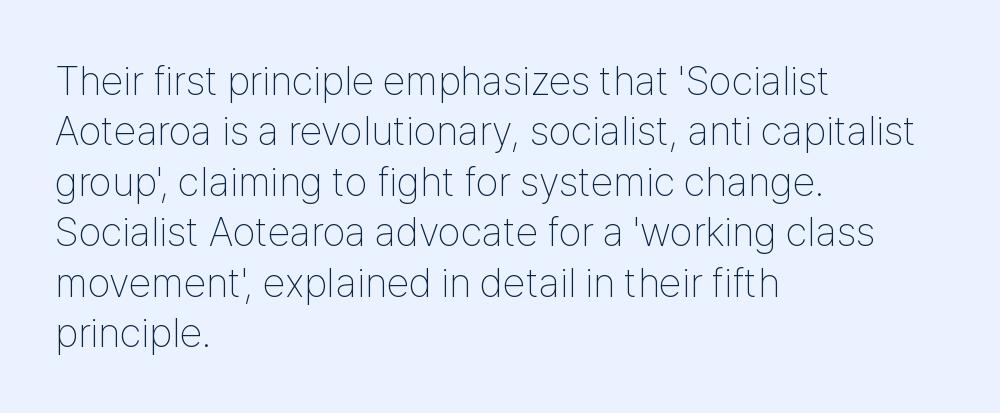
Each stroke keeps to a modest, everyday thickness or less. Designer's note — italics off, roman on. Examine the stroke ends and you'll find no serifs. Words appear dense and cohesive because spacing is normal. Quick note: underline off. The rendering uses natural spacing where letterforms have individual widths.
